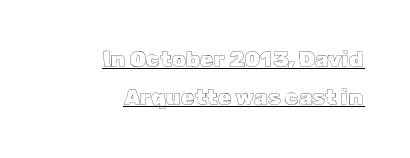
{"italic": "no", "underline": "yes", "align": "right", "line_spacing_ratio": 1.74, "letter_spacing": "normal", "letter_spacing_em": 0.0, "glyph_px": 22}
